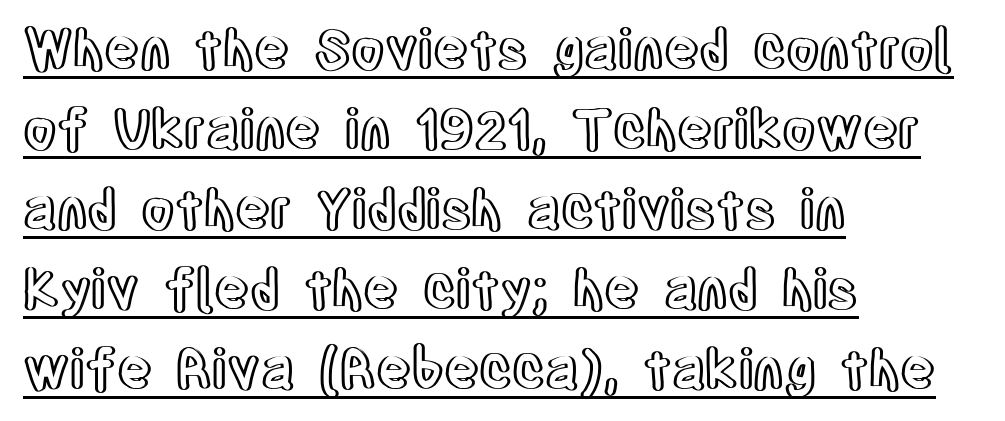
{"italic": "no", "width": "condensed", "x_height": "large", "monospaced": "no", "underline": "yes", "align": "left", "line_spacing": "normal", "line_spacing_ratio": 1.48, "letter_spacing": "normal", "letter_spacing_em": 0.0, "glyph_px": 54}
